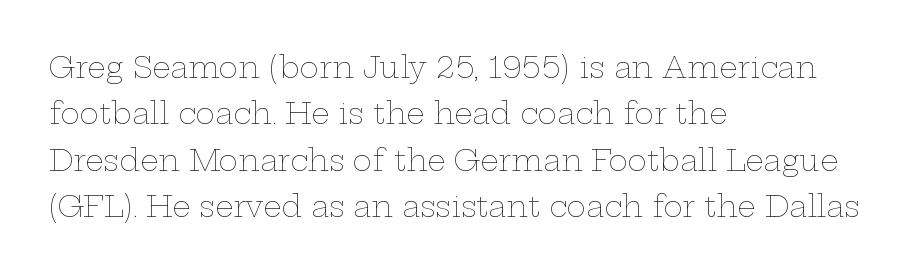
The font's upright variant was chosen for this text. The weight would be labelled regular, book, light, or lighter still. Whoever set this chose a conventional vertical rhythm. Words appear dense and cohesive because spacing is normal. A bare baseline throughout the passage.
